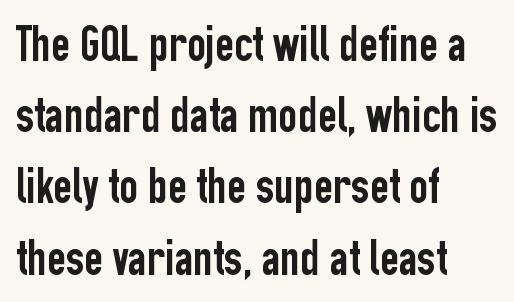
The characters display no serif detailing; their extremities are plain. These lines keep a tight, regular rhythm from letter to letter. Type without underlining. Short and long lines alike share a common starting point at left.
